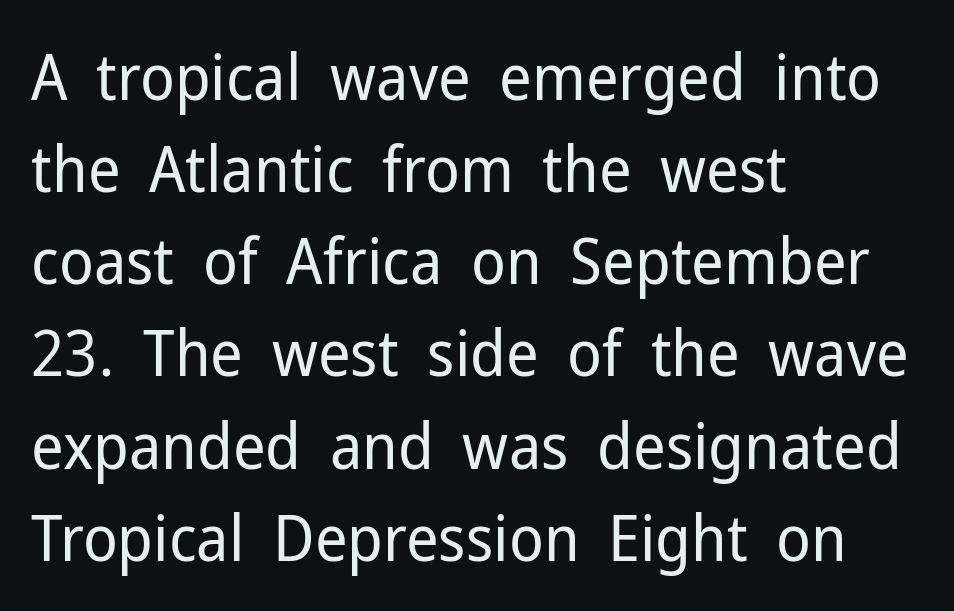
Q: Is the text bold? A: No.
Q: Is the text italic (slanted)? A: No, it is upright.
Q: Is the typeface a serif or a sans-serif typeface? A: Sans-serif.
Q: Is the text underlined? A: No.
Q: How is the paragraph aligned? A: Left-aligned.
Q: Is the spacing between letters normal or unusually wide? A: Normal.
Q: Is the spacing between lines tight, normal or loose? A: Normal.
Q: Width (condensed, normal, or wide)? A: Normal.
Q: Stroke contrast? A: Low.
Q: x-height? A: Medium.
Q: Monospaced? A: No.
